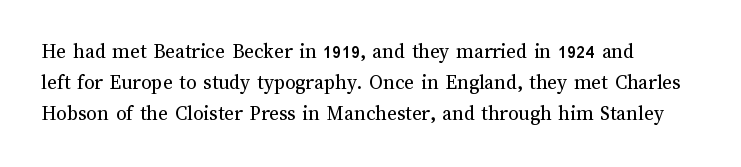
Does the lettering tilt? It doesn't — this is upright. Clear beneath every line of the passage. Normally led — the rows are evenly, conventionally spaced. Letter spacing: default. Stroke thickness stays within the range of a standard reading face or lighter.
